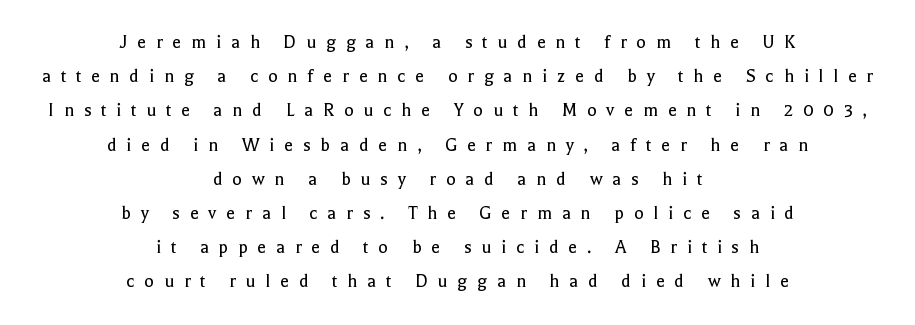
{"italic": "no", "bold": "no", "underline": "no", "align": "center", "line_spacing_ratio": 1.71, "letter_spacing": "wide", "letter_spacing_em": 0.49, "glyph_px": 20}
